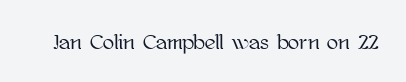
Q: Is the text italic (slanted)? A: No, it is upright.
Q: Is the text underlined? A: No.
Q: Is the spacing between letters normal or unusually wide? A: Normal.
